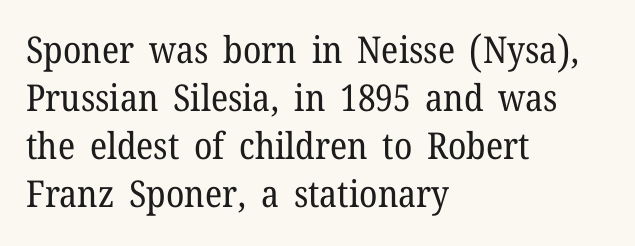
Q: Is the text bold? A: No.
Q: Is the text italic (slanted)? A: No, it is upright.
Q: Is the typeface a serif or a sans-serif typeface? A: Serif.
Q: Is the text underlined? A: No.
Q: How is the paragraph aligned? A: Left-aligned.
Q: Is the spacing between letters normal or unusually wide? A: Normal.
Q: Is the spacing between lines tight, normal or loose? A: Normal.
Q: Width (condensed, normal, or wide)? A: Normal.
Q: Stroke contrast? A: Low.
Q: x-height? A: Medium.
Q: Monospaced? A: No.
